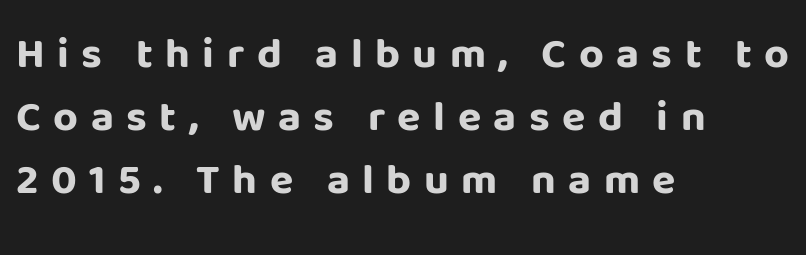
Q: Is the text bold? A: Yes.
Q: Is the text italic (slanted)? A: No, it is upright.
Q: Is the typeface a serif or a sans-serif typeface? A: Sans-serif.
Q: Is the text underlined? A: No.
Q: How is the paragraph aligned? A: Left-aligned.
Q: Is the spacing between letters normal or unusually wide? A: Unusually wide.
Q: Is the spacing between lines tight, normal or loose? A: Normal.
Q: Width (condensed, normal, or wide)? A: Normal.
Q: Stroke contrast? A: Low.
Q: x-height? A: Large.
Q: Monospaced? A: No.
